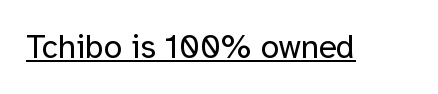
Q: Is the text bold? A: No.
Q: Is the text italic (slanted)? A: No, it is upright.
Q: Is the typeface a serif or a sans-serif typeface? A: Sans-serif.
Q: Is the text underlined? A: Yes.
Q: Is the spacing between letters normal or unusually wide? A: Normal.
Q: Width (condensed, normal, or wide)? A: Normal.
Q: Stroke contrast? A: Low.
Q: x-height? A: Medium.
Q: Monospaced? A: No.
